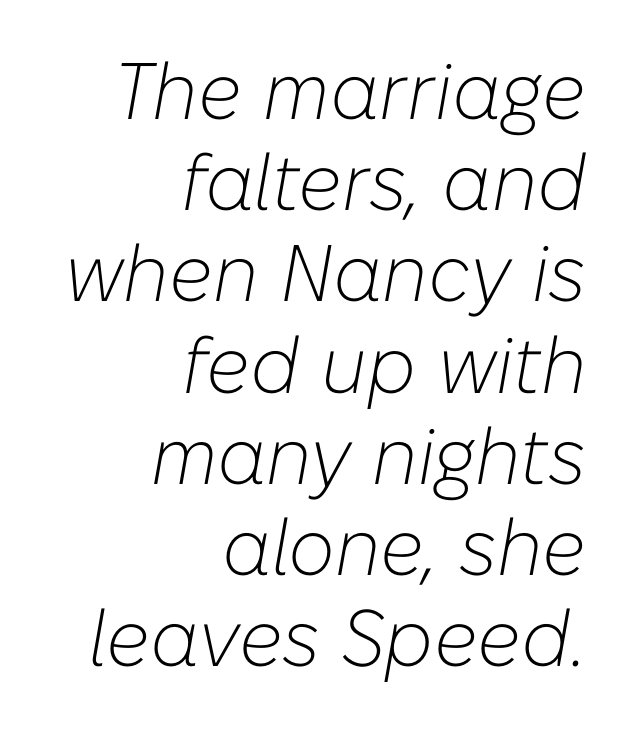
Q: Is the text bold? A: No.
Q: Is the text italic (slanted)? A: Yes, it leans right by about 10 degrees.
Q: Is the text underlined? A: No.
Q: How is the paragraph aligned? A: Right-aligned.
Q: Is the spacing between letters normal or unusually wide? A: Normal.
Q: Is the spacing between lines tight, normal or loose? A: Tight.
Q: Width (condensed, normal, or wide)? A: Normal.
Q: Stroke contrast? A: Low.
Q: x-height? A: Medium.
Q: Monospaced? A: No.
